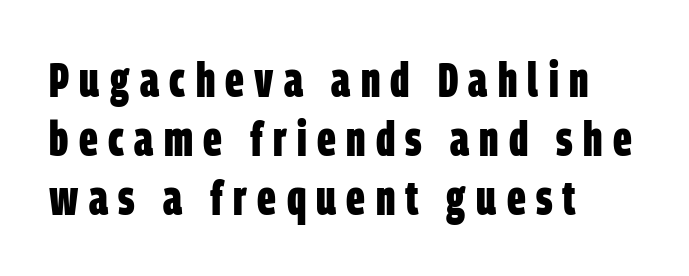
{"serif": "no", "bold": "yes", "weight": "bold", "width": "condensed", "stroke_contrast": "low", "x_height": "large", "monospaced": "no", "underline": "no", "align": "left", "line_spacing_ratio": 1.2, "letter_spacing": "wide", "letter_spacing_em": 0.21, "glyph_px": 49}
